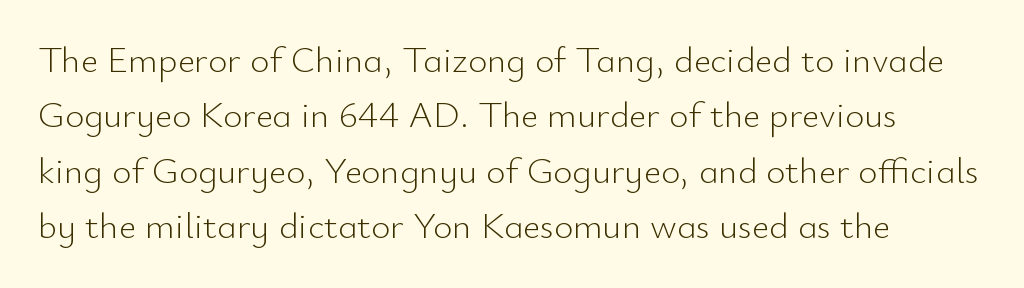
Tall strokes in this sample are plumb rather than angled. Horizontal bands of white between lines are of average thickness. No chunkiness to these letters — they're not bold. The face used here is rendered with its standard letterfit. The strip under each line holds only bare page. Each letter's strokes conclude bluntly, with no projecting serifs.
